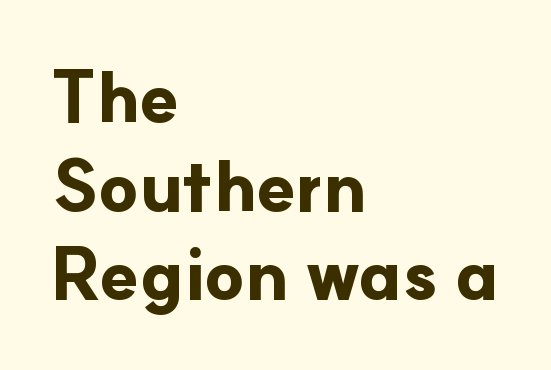
{"serif": "no", "italic": "no", "bold": "yes", "weight": "bold", "width": "normal", "stroke_contrast": "low", "x_height": "small", "monospaced": "no", "underline": "no", "align": "left", "line_spacing": "normal", "line_spacing_ratio": 1.25, "letter_spacing": "normal", "letter_spacing_em": 0.0, "glyph_px": 71}
